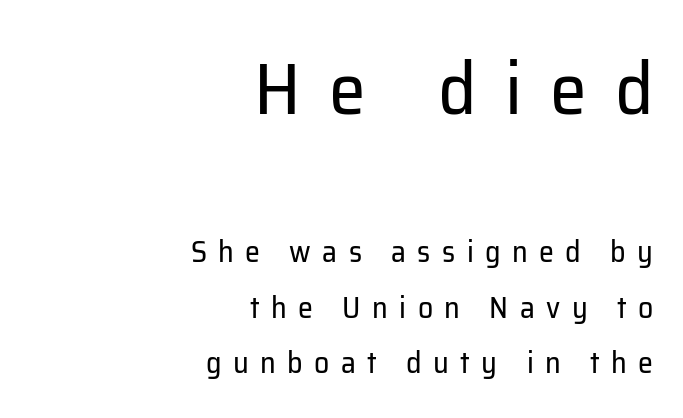
{"serif": "no", "italic": "no", "bold": "no", "weight": "regular", "width": "normal", "stroke_contrast": "low", "x_height": "medium", "monospaced": "no", "underline": "no", "align": "right", "line_spacing_ratio": 1.86, "letter_spacing": "wide", "letter_spacing_em": 0.38, "larger_block": "first", "size_ratio": 2.47, "glyph_px": 74}
